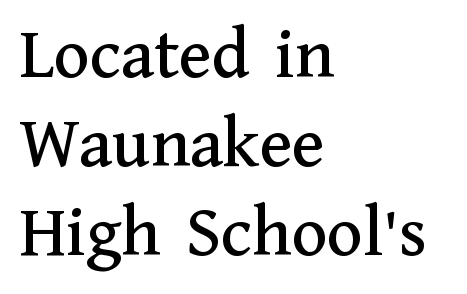
Q: Is the text italic (slanted)? A: No, it is upright.
Q: Is the typeface a serif or a sans-serif typeface? A: Serif.
Q: Is the text underlined? A: No.
Q: How is the paragraph aligned? A: Left-aligned.
Q: Is the spacing between letters normal or unusually wide? A: Normal.
Q: Width (condensed, normal, or wide)? A: Normal.
Q: Stroke contrast? A: Medium.
Q: x-height? A: Medium.
Q: Monospaced? A: No.
